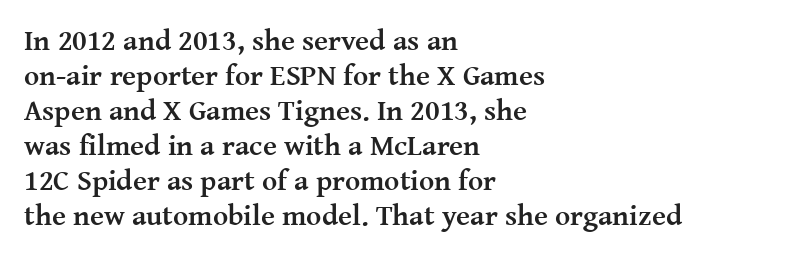
You could call the tracking neutral — neither tight nor loose. These lines are rendered in a variable-pitch font. The string is rendered with underlining switched off. This rendering employs a face with finishing strokes, i.e., a serif.
